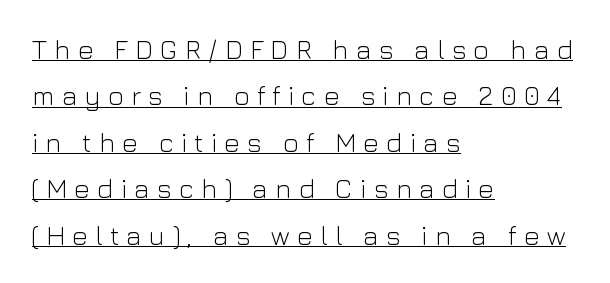
Leftover space on each line is placed entirely after the last word. Tracking here is generous; glyphs stand well apart from one another. Style check: upright. The weight would be labelled regular, book, light, or lighter still.
